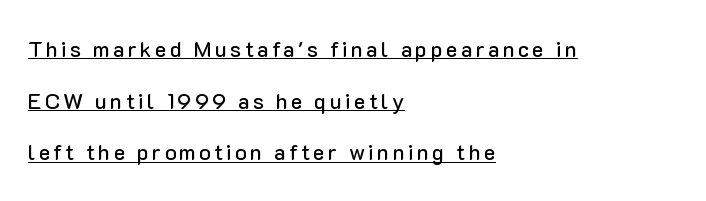
Q: Is the text italic (slanted)? A: No, it is upright.
Q: Is the text underlined? A: Yes.
Q: How is the paragraph aligned? A: Left-aligned.
Q: Is the spacing between lines tight, normal or loose? A: Loose.
